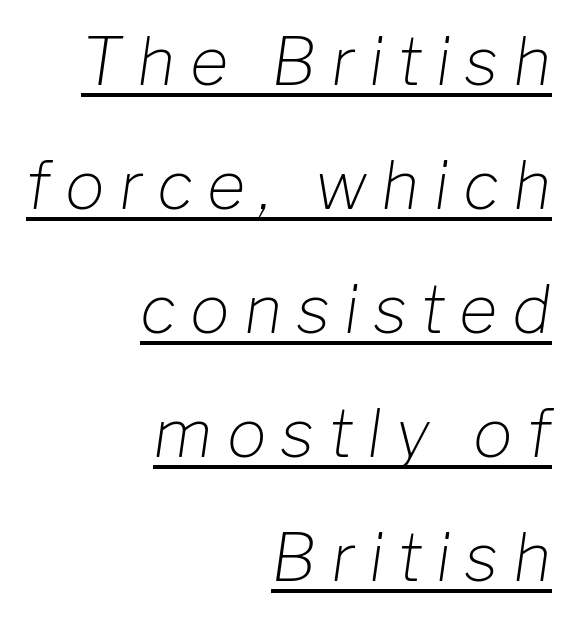
Q: Is the text bold? A: No.
Q: Is the text italic (slanted)? A: Yes, it leans right by about 8 degrees.
Q: Is the text underlined? A: Yes.
Q: How is the paragraph aligned? A: Right-aligned.
Q: Is the spacing between letters normal or unusually wide? A: Unusually wide.
Q: Width (condensed, normal, or wide)? A: Normal.
Q: Stroke contrast? A: Low.
Q: x-height? A: Medium.
Q: Monospaced? A: No.
